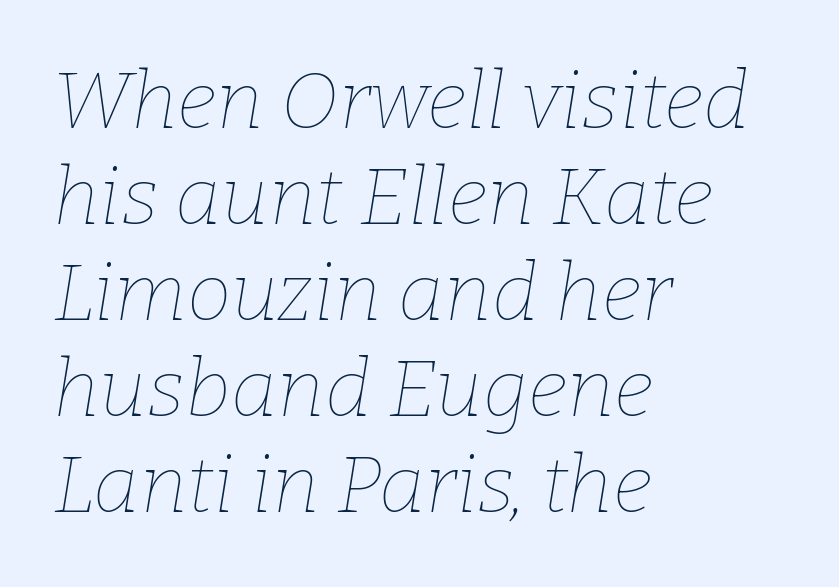
The type is set solid horizontally, with unmodified tracking. The paragraph has a hard left edge and a soft right edge. The letterforms sit at book weight or below. Letters rest on an invisible, unmarked baseline.
